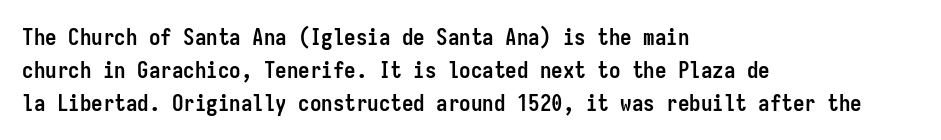
{"italic": "no", "bold": "yes", "underline": "no", "align": "left", "line_spacing": "normal", "line_spacing_ratio": 1.43, "letter_spacing": "normal", "letter_spacing_em": 0.0, "glyph_px": 23}
